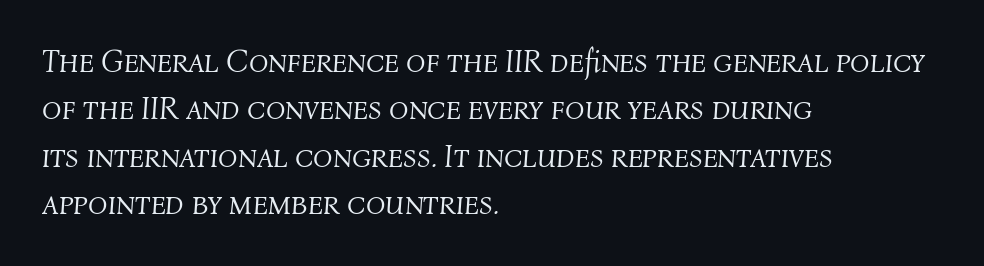
Line starts are locked; line ends wander. Varying glyph widths throughout — classic text-font behaviour. The passage shown is not underscored anywhere. Think standard paragraph weight, or any step lighter than that. Italic? Definitely — the glyphs are oblique.
